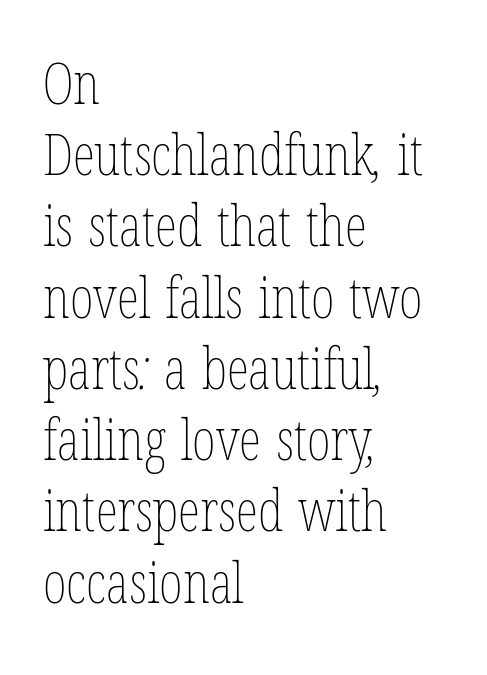
These lines sit exactly where default settings would place them. Between one letter and the next there's only the usual sliver of space. The baseline area is clear. This sample is left-justified, so line endings fall wherever the words run out.
